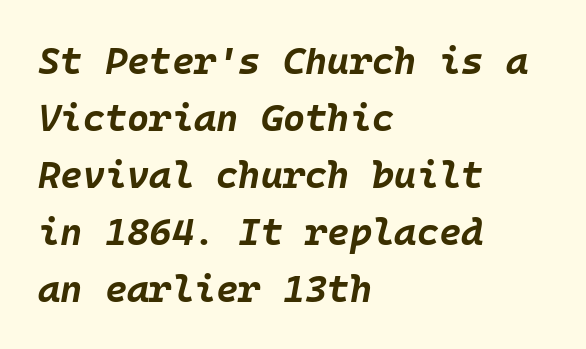
The image shows 38 px bold type, italic (leaning right); set left-aligned, normal line spacing (1.5x), normal letter spacing, not underlined; low stroke contrast and a large x-height.
